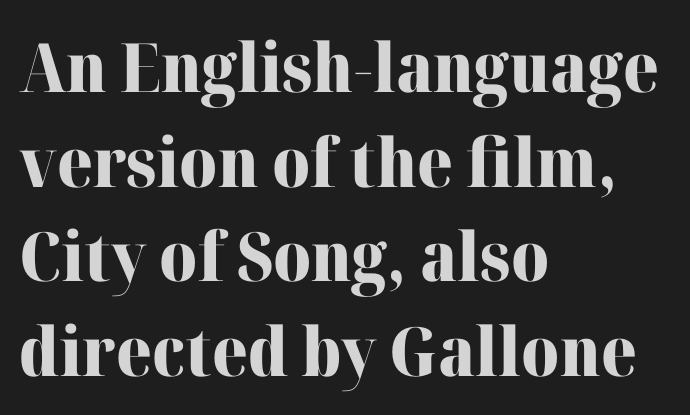
The image shows 68 px heavy serif type, upright; set left-aligned, normal line spacing (1.39x), normal letter spacing, not underlined; high stroke contrast and a medium x-height.
